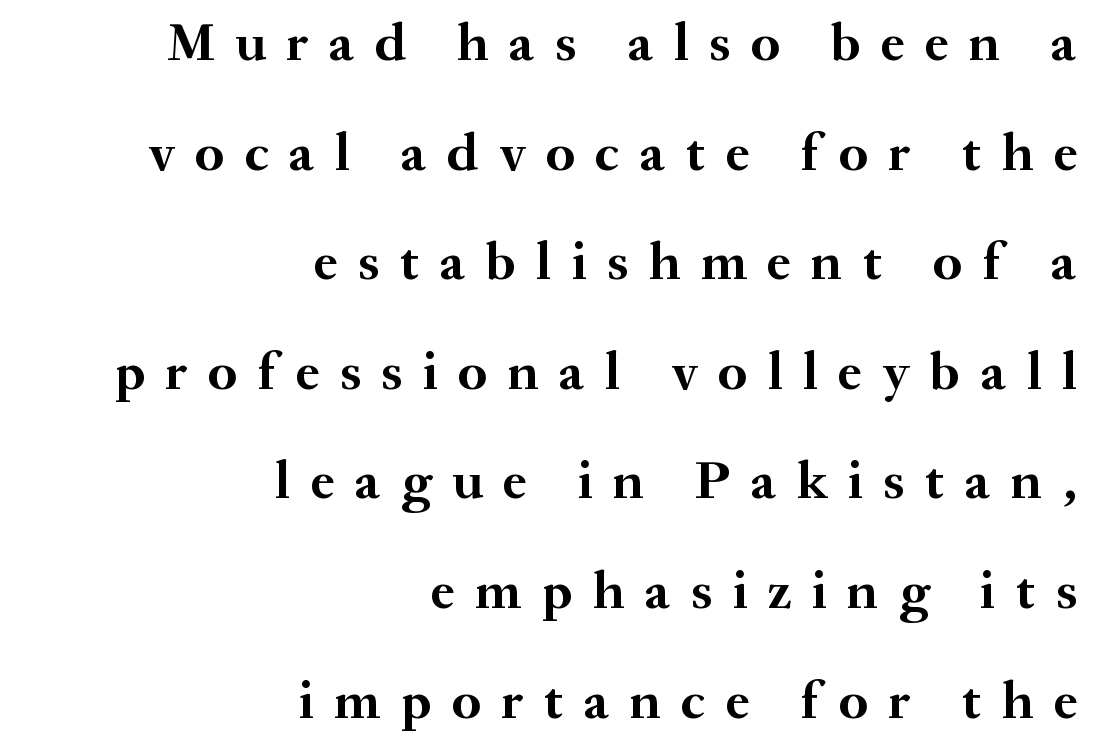
The image shows 54 px semibold serif type, upright; set right-aligned, loose line spacing (2.03x), unusually wide letter spacing (+0.38 em), not underlined; medium stroke contrast and a small x-height.
